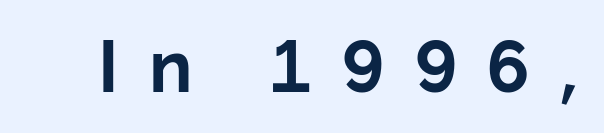
{"serif": "no", "italic": "no", "bold": "yes", "weight": "bold", "width": "normal", "stroke_contrast": "low", "x_height": "medium", "monospaced": "no", "underline": "no", "letter_spacing": "wide", "letter_spacing_em": 0.42, "glyph_px": 72}
